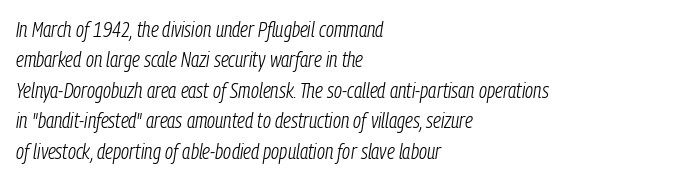
This rendering leaves character spacing at its baseline value. Weight class: somewhere from thin through regular. Any mark beneath the type? The region is blank. Line beginnings align vertically; line endings do not. Tall strokes in this sample are angled rather than plumb. These lines sit exactly where default settings would place them.
